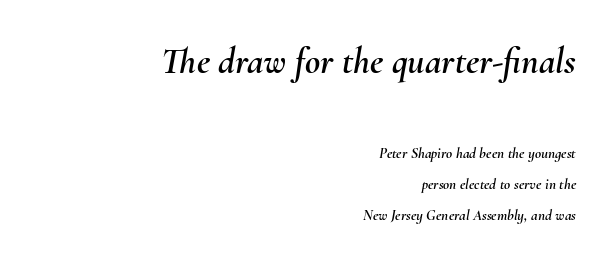
Q: Is the text italic (slanted)? A: Yes, it leans right by about 10 degrees.
Q: Is the text underlined? A: No.
Q: How is the paragraph aligned? A: Right-aligned.
Q: Is the spacing between letters normal or unusually wide? A: Normal.
Q: Is the spacing between lines tight, normal or loose? A: Loose.
Q: Which block of text is set in a larger size, the first (top) or the second (bottom)? A: The first (top) one.
Q: Width (condensed, normal, or wide)? A: Normal.
Q: Stroke contrast? A: Medium.
Q: x-height? A: Small.
Q: Monospaced? A: No.
